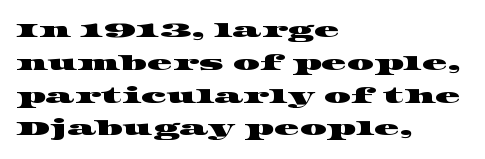
The image shows 21 px text type; set left-aligned, normal line spacing (1.56x), normal letter spacing, not underlined.
